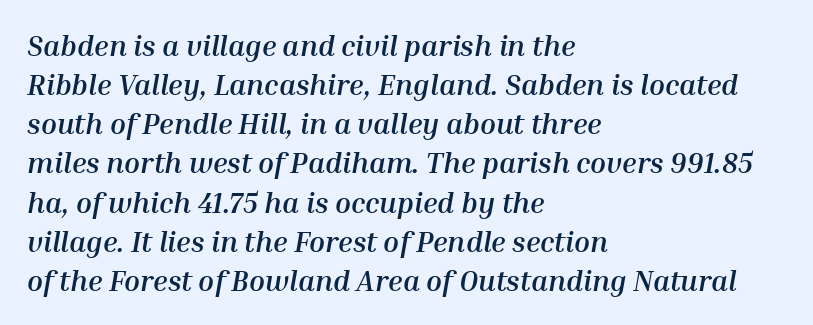
The image shows 29 px semibold type, italic (leaning right); set left-aligned, normal line spacing (1.35x), normal letter spacing, not underlined; medium stroke contrast and a medium x-height.
